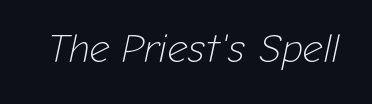
Q: Is the text bold? A: No.
Q: Is the text italic (slanted)? A: Yes, it leans right by about 12 degrees.
Q: Is the text underlined? A: No.
Q: Is the spacing between letters normal or unusually wide? A: Normal.
Q: Width (condensed, normal, or wide)? A: Normal.
Q: Stroke contrast? A: Low.
Q: x-height? A: Medium.
Q: Monospaced? A: No.
